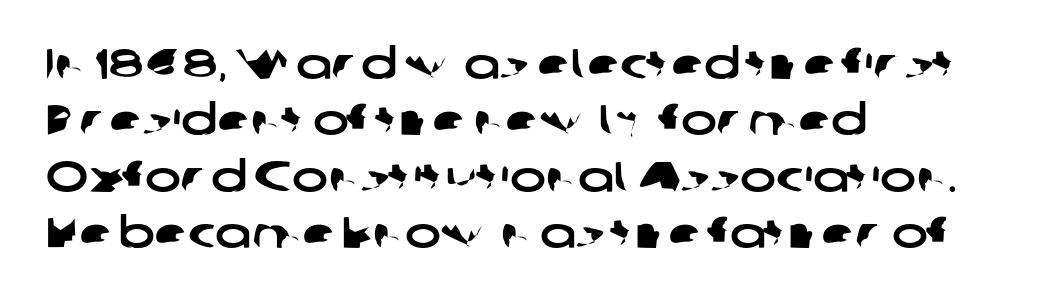
Q: Is the typeface a serif or a sans-serif typeface? A: Sans-serif.
Q: Is the text underlined? A: No.
Q: How is the paragraph aligned? A: Left-aligned.
Q: Is the spacing between letters normal or unusually wide? A: Normal.
Q: Is the spacing between lines tight, normal or loose? A: Normal.
Q: Width (condensed, normal, or wide)? A: Wide.
Q: Stroke contrast? A: Low.
Q: x-height? A: Medium.
Q: Monospaced? A: No.
